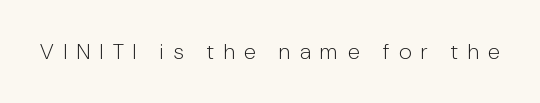
The image shows 22 px text type, upright; set unusually wide letter spacing (+0.44 em), not underlined.
